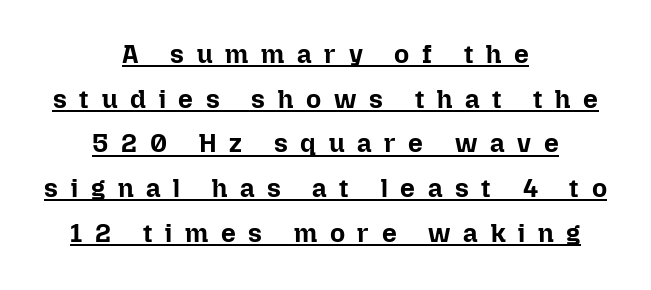
Q: Is the text bold? A: Yes.
Q: Is the text italic (slanted)? A: No, it is upright.
Q: Is the text underlined? A: Yes.
Q: How is the paragraph aligned? A: Centered.
Q: Is the spacing between letters normal or unusually wide? A: Unusually wide.
